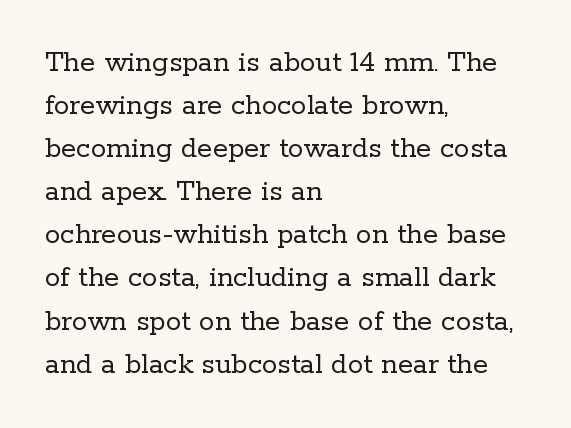
Q: Is the text bold? A: No.
Q: Is the text italic (slanted)? A: No, it is upright.
Q: Is the typeface a serif or a sans-serif typeface? A: Serif.
Q: Is the text underlined? A: No.
Q: How is the paragraph aligned? A: Left-aligned.
Q: Is the spacing between letters normal or unusually wide? A: Normal.
Q: Is the spacing between lines tight, normal or loose? A: Normal.
Q: Width (condensed, normal, or wide)? A: Normal.
Q: Stroke contrast? A: Low.
Q: x-height? A: Medium.
Q: Monospaced? A: No.
